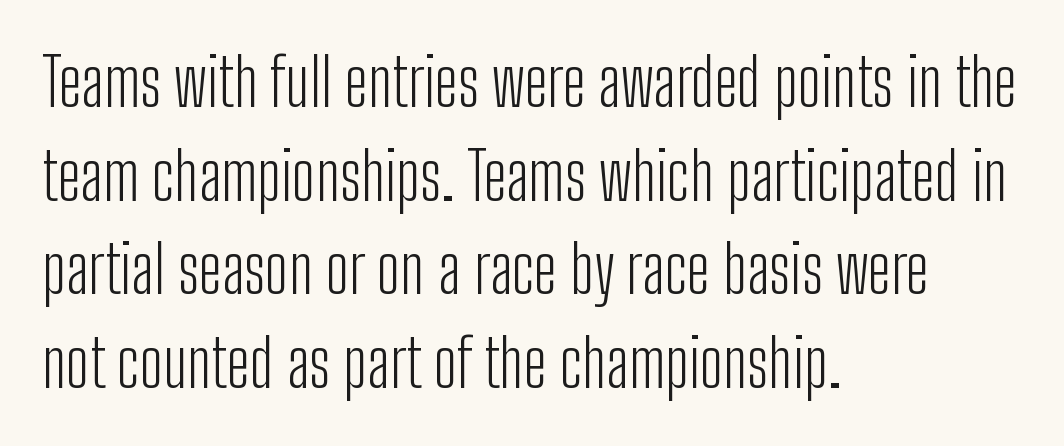
The image shows 66 px light, condensed sans-serif type, upright; set left-aligned, normal line spacing (1.42x), normal letter spacing, not underlined; low stroke contrast and a medium x-height.
